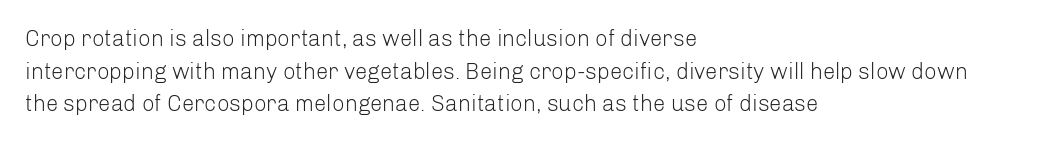
The image shows 22 px text type, upright; set left-aligned, normal line spacing (1.48x), normal letter spacing, not underlined.
